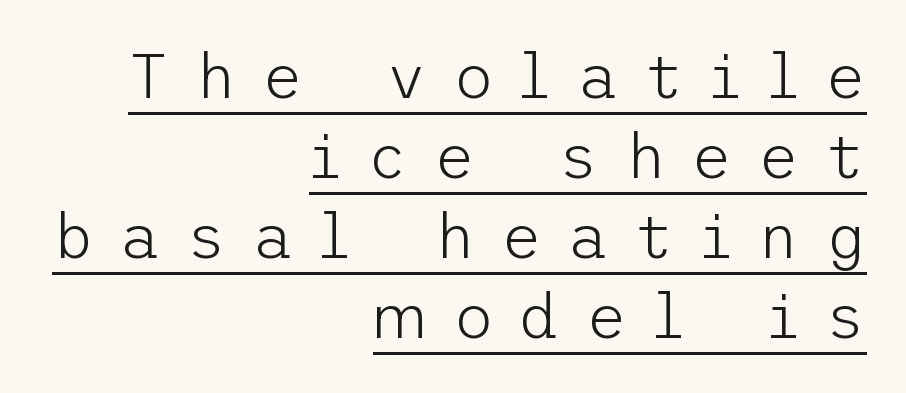
Font category for this specimen: sans-serif. The gaps between neighbouring characters are conspicuously large. Whoever set this chose a conventional vertical rhythm. Stem width sits at or under what a default text font uses.
